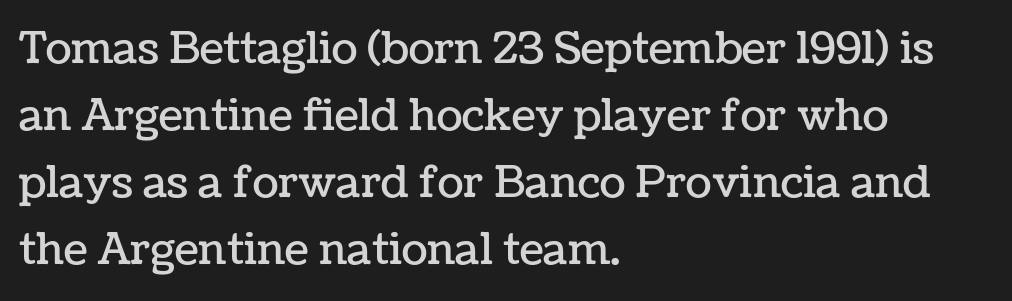
The image shows 43 px text type, upright; set left-aligned, normal line spacing (1.56x), normal letter spacing, not underlined; low stroke contrast and a medium x-height.
